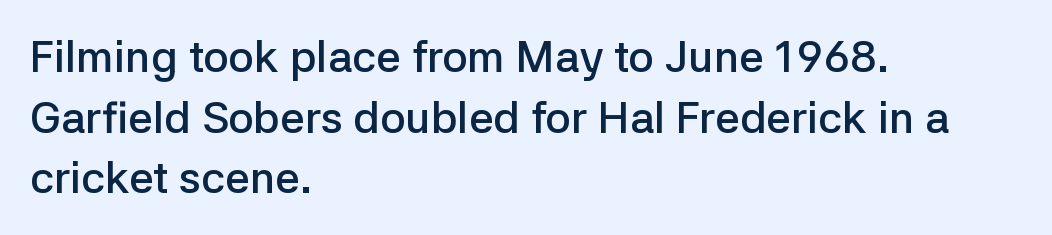
Q: Is the text bold? A: Semi-bold.
Q: Is the text italic (slanted)? A: No, it is upright.
Q: Is the typeface a serif or a sans-serif typeface? A: Sans-serif.
Q: Is the text underlined? A: No.
Q: How is the paragraph aligned? A: Left-aligned.
Q: Is the spacing between letters normal or unusually wide? A: Normal.
Q: Is the spacing between lines tight, normal or loose? A: Normal.
Q: Width (condensed, normal, or wide)? A: Normal.
Q: Stroke contrast? A: Low.
Q: x-height? A: Medium.
Q: Monospaced? A: No.
